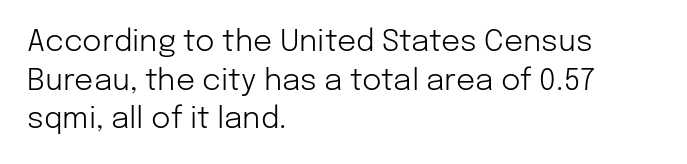
The image shows 30 px light sans-serif type, upright; set left-aligned, normal line spacing (1.29x), normal letter spacing, not underlined; low stroke contrast and a medium x-height.
